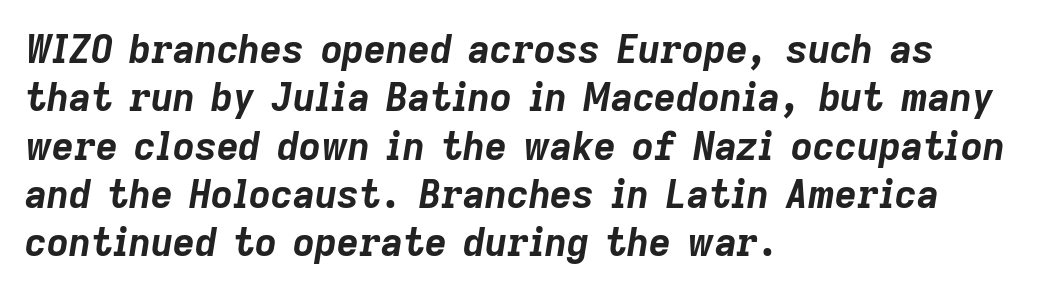
{"italic": "yes", "lean": "right", "slant_degrees": 9, "bold": "yes", "weight": "bold", "width": "normal", "stroke_contrast": "low", "x_height": "medium", "monospaced": "no", "underline": "no", "align": "left", "line_spacing": "normal", "line_spacing_ratio": 1.27, "letter_spacing": "normal", "letter_spacing_em": 0.0, "glyph_px": 38}
